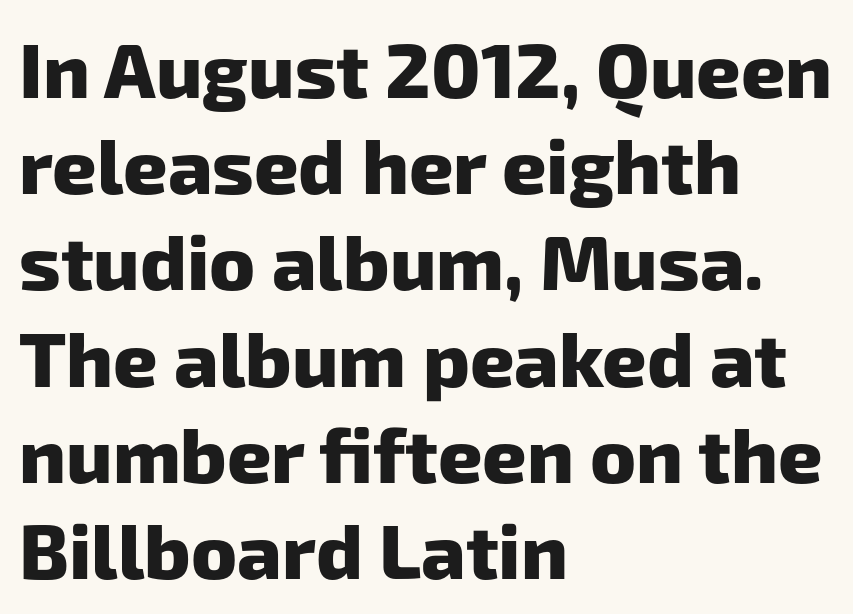
Looks like regular typesetting: each glyph gets only the width it needs. The space directly below the letters is spotless. Bold? Absolutely — the strokes are thick and heavy. Layout note: lines flush left. There is no visible air inserted between adjacent glyphs.
